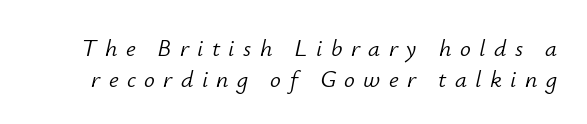
The strokes are not fattened; the text isn't bold. In terms of leading, this rendering sits right in the middle. How are the letters spaced? Widely, with obvious added tracking. Italic: yes, the glyphs are oblique. Bare-footed words on every line.
